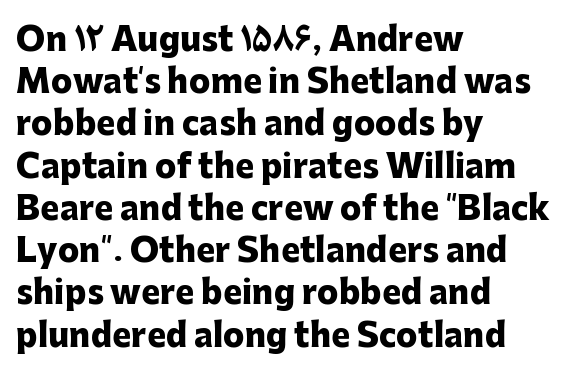
The image shows 32 px heavy sans-serif type, upright; set left-aligned, normal line spacing (1.32x), normal letter spacing, not underlined; low stroke contrast and a medium x-height.
